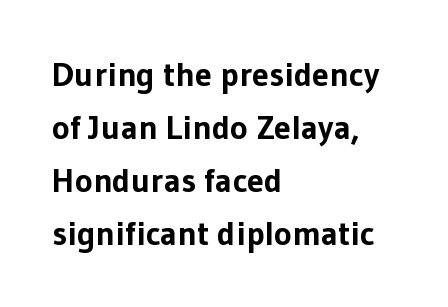
{"serif": "no", "italic": "no", "bold": "yes", "weight": "bold", "width": "normal", "stroke_contrast": "low", "x_height": "medium", "monospaced": "no", "underline": "no", "align": "left", "line_spacing": "normal", "line_spacing_ratio": 1.56, "letter_spacing": "normal", "letter_spacing_em": 0.0, "glyph_px": 34}
